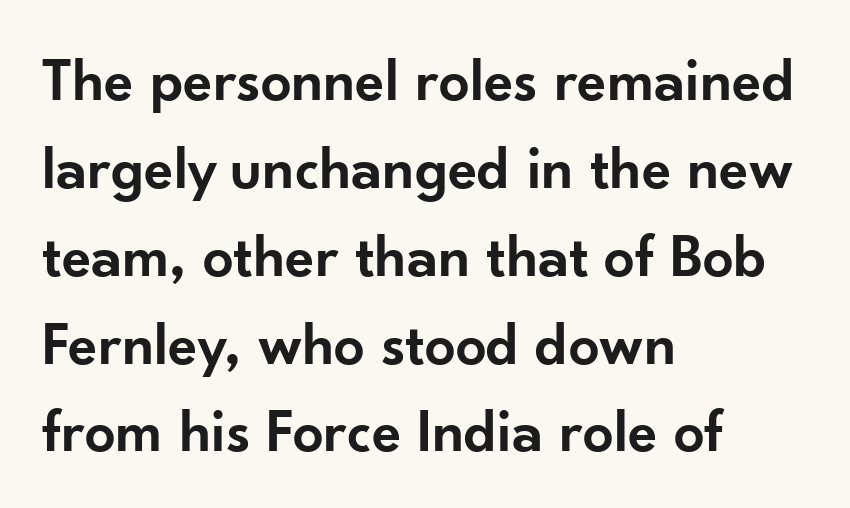
{"serif": "no", "italic": "no", "bold": "semi", "weight": "semibold", "width": "normal", "stroke_contrast": "low", "x_height": "small", "monospaced": "no", "underline": "no", "align": "left", "line_spacing": "normal", "line_spacing_ratio": 1.44, "letter_spacing": "normal", "letter_spacing_em": 0.0, "glyph_px": 61}
